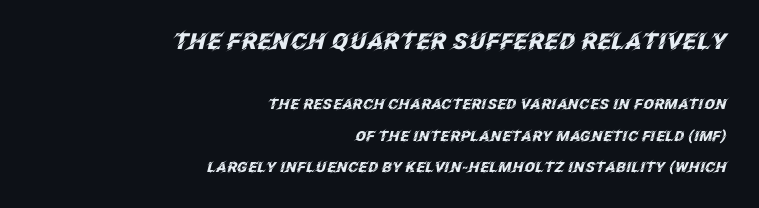
{"italic": "yes", "lean": "right", "slant_degrees": 12, "bold": "yes", "underline": "no", "align": "right", "line_spacing": "loose", "line_spacing_ratio": 2.22, "letter_spacing": "normal", "letter_spacing_em": 0.0, "larger_block": "first", "size_ratio": 1.57, "glyph_px": 22}
